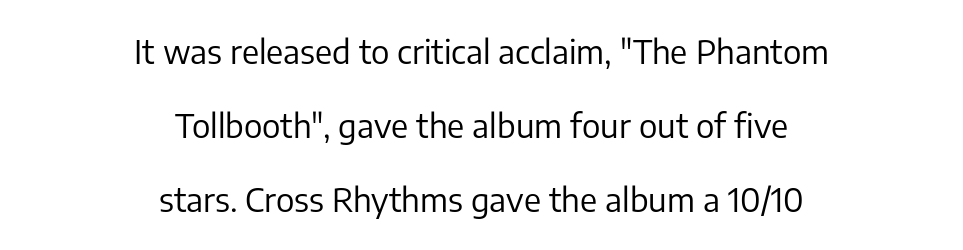
Q: Is the text bold? A: No.
Q: Is the text italic (slanted)? A: No, it is upright.
Q: Is the typeface a serif or a sans-serif typeface? A: Sans-serif.
Q: Is the text underlined? A: No.
Q: How is the paragraph aligned? A: Centered.
Q: Is the spacing between letters normal or unusually wide? A: Normal.
Q: Is the spacing between lines tight, normal or loose? A: Loose.
Q: Width (condensed, normal, or wide)? A: Normal.
Q: Stroke contrast? A: Low.
Q: x-height? A: Medium.
Q: Monospaced? A: No.
